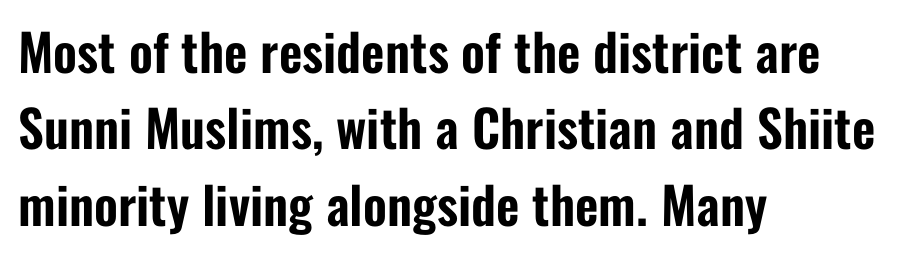
{"serif": "no", "italic": "no", "width": "condensed", "stroke_contrast": "low", "x_height": "medium", "monospaced": "no", "underline": "no", "align": "left", "line_spacing": "normal", "line_spacing_ratio": 1.5, "letter_spacing": "normal", "letter_spacing_em": 0.0, "glyph_px": 51}
